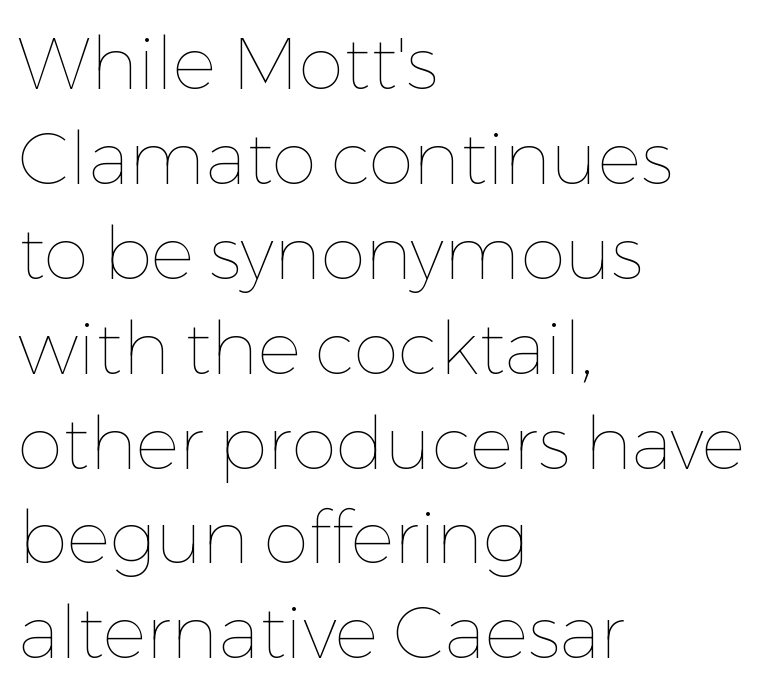
The image shows 73 px thin type, upright; set left-aligned, normal line spacing (1.3x), normal letter spacing, not underlined; low stroke contrast and a medium x-height.
